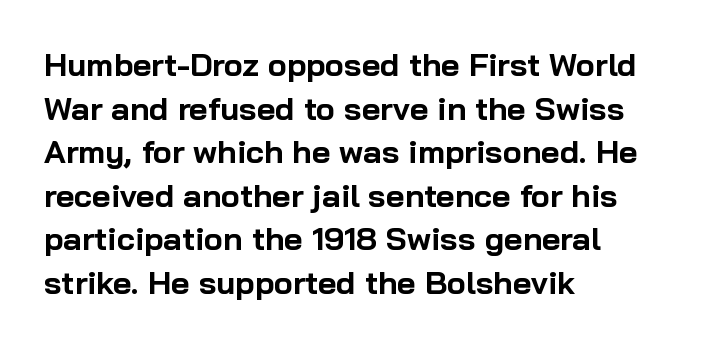
Look at the stroke-to-counter ratio: heavy, a bold. If you drew a line through each stem, it would be perfectly vertical. The space between consecutive lines is moderate. Honestly, the letter spacing is just normal — you wouldn't notice it.
